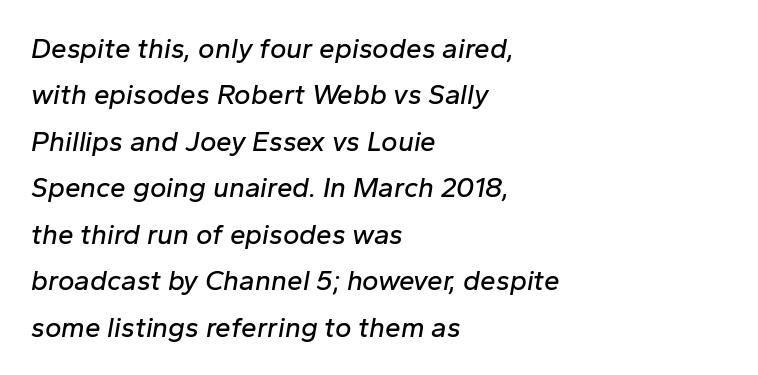
Think of a printed novel: that variable character pitch is what you see here. Short and long lines alike share a common starting point at left. Regarding leading, the lines here are spaced in the standard way. Characters are canted at an angle relative to the baseline's perpendicular.
